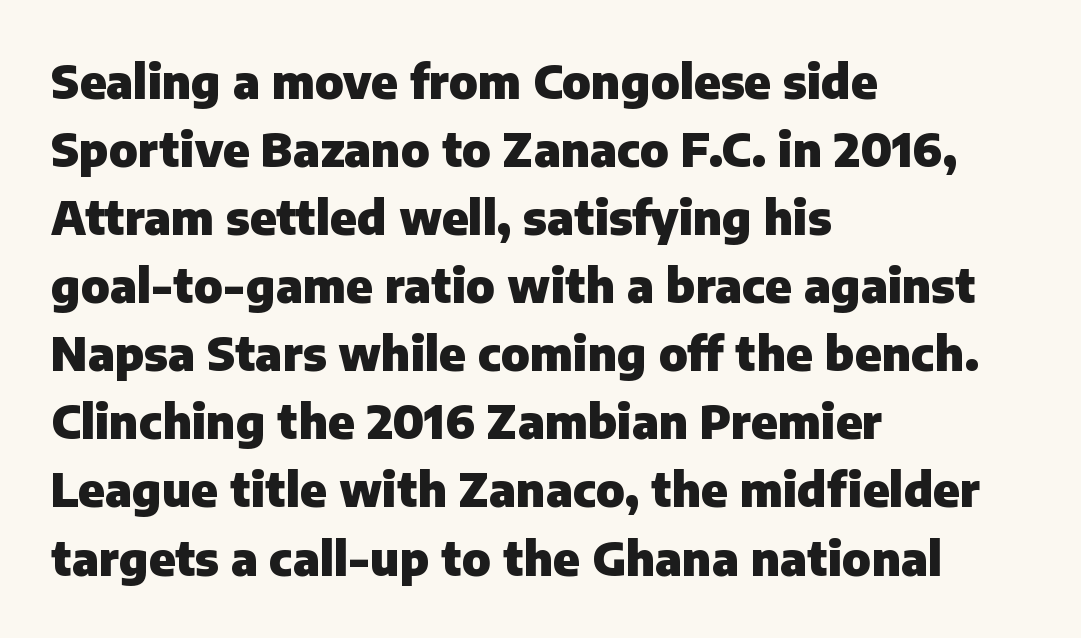
The image shows 46 px heavy sans-serif type, upright; set left-aligned, normal line spacing (1.48x), normal letter spacing, not underlined; low stroke contrast and a medium x-height.
